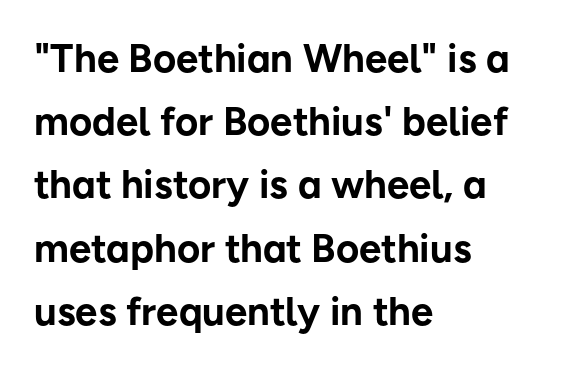
The image shows 40 px bold sans-serif type, upright; set left-aligned, normal line spacing (1.58x), normal letter spacing, not underlined; low stroke contrast and a medium x-height.
